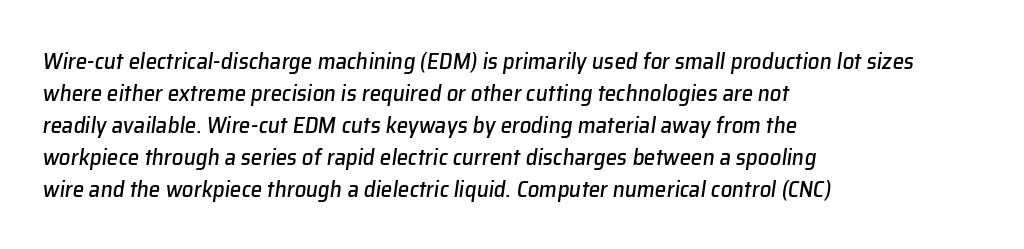
{"italic": "yes", "lean": "right", "slant_degrees": 8, "underline": "no", "align": "left", "line_spacing": "normal", "line_spacing_ratio": 1.39, "letter_spacing": "normal", "letter_spacing_em": 0.0, "glyph_px": 23}
